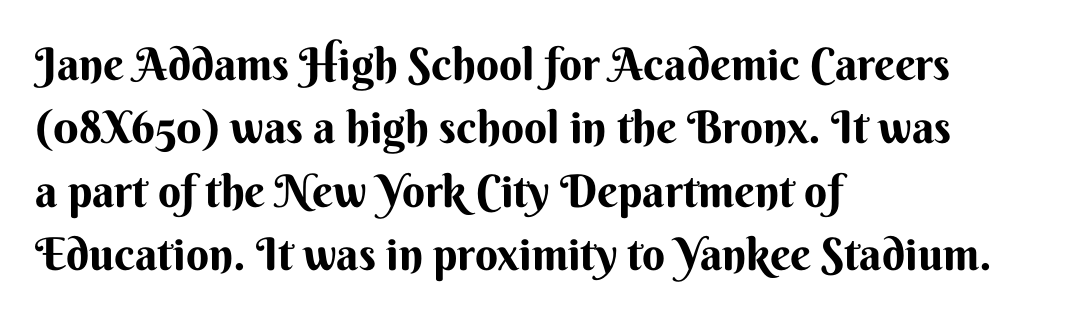
The image shows 45 px bold sans-serif type, upright; set left-aligned, normal line spacing (1.41x), normal letter spacing, not underlined; medium stroke contrast and a small x-height.
